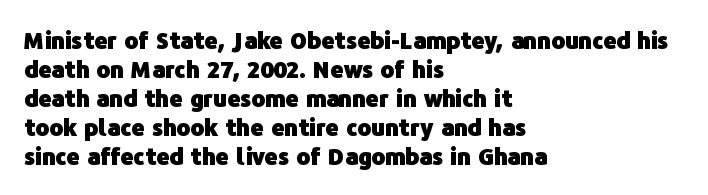
The image shows 23 px bold type, upright; set left-aligned, normal line spacing (1.26x), normal letter spacing, not underlined.
